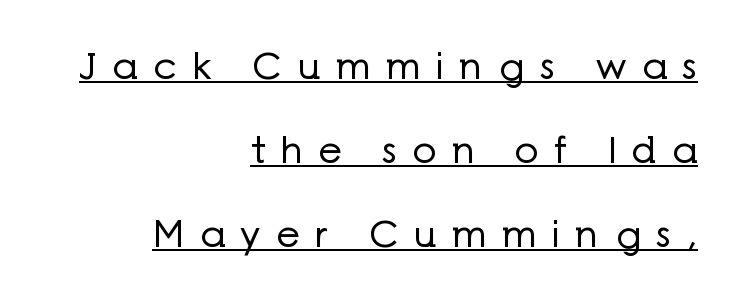
Underlined type. Is there much room between lines? Yes — plenty of vertical air separates them. It's the straight-up-and-down kind of type. This is sans-serif lettering, the kind often seen on screens and signage.
